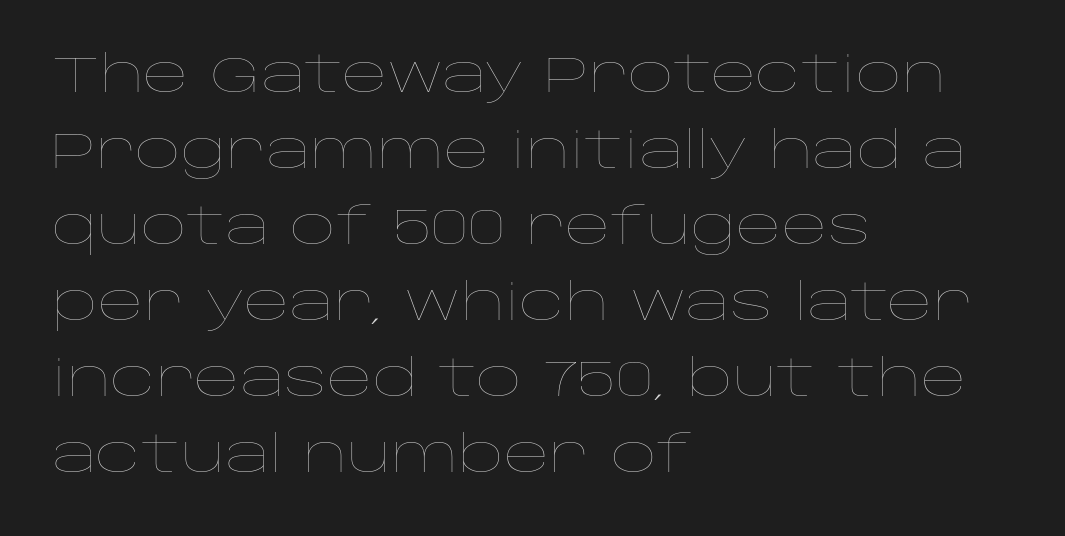
{"italic": "no", "bold": "no", "weight": "thin", "width": "wide", "stroke_contrast": "low", "x_height": "large", "monospaced": "no", "underline": "no", "align": "left", "line_spacing": "normal", "line_spacing_ratio": 1.52, "letter_spacing": "normal", "letter_spacing_em": 0.0, "glyph_px": 50}
